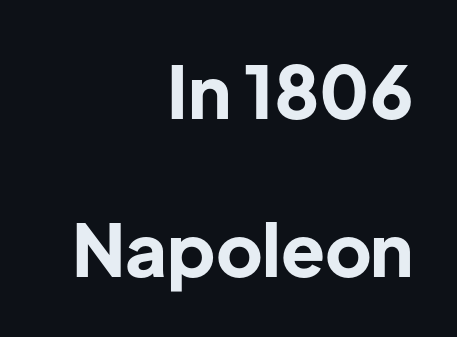
The horizontal fit of the characters is conventional and even. Anything drawn beneath the words? Only blank space. Ordinary non-slanted type is in use. Heavy-handed strokes throughout: this text is bold. A flush-right, rag-left setting is used for this passage. The designer dialed line spacing up above the default.
